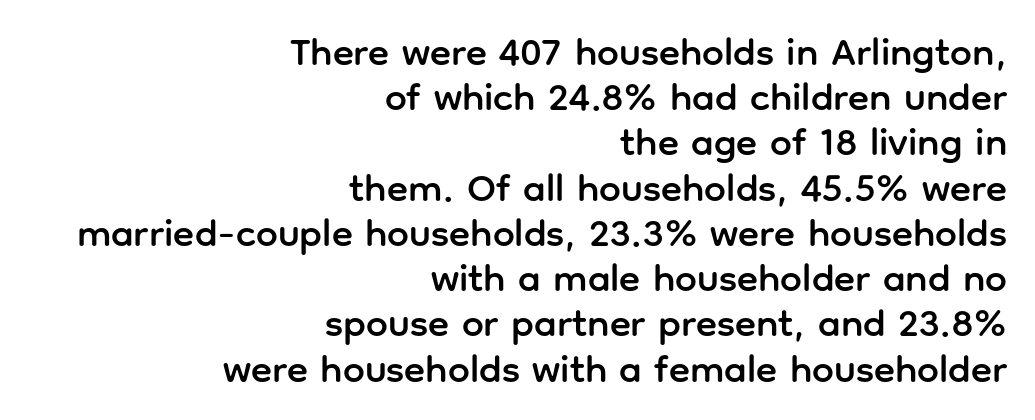
Q: Is the text italic (slanted)? A: No, it is upright.
Q: Is the typeface a serif or a sans-serif typeface? A: Sans-serif.
Q: Is the text underlined? A: No.
Q: How is the paragraph aligned? A: Right-aligned.
Q: Is the spacing between letters normal or unusually wide? A: Normal.
Q: Width (condensed, normal, or wide)? A: Normal.
Q: Stroke contrast? A: Low.
Q: x-height? A: Medium.
Q: Monospaced? A: No.
